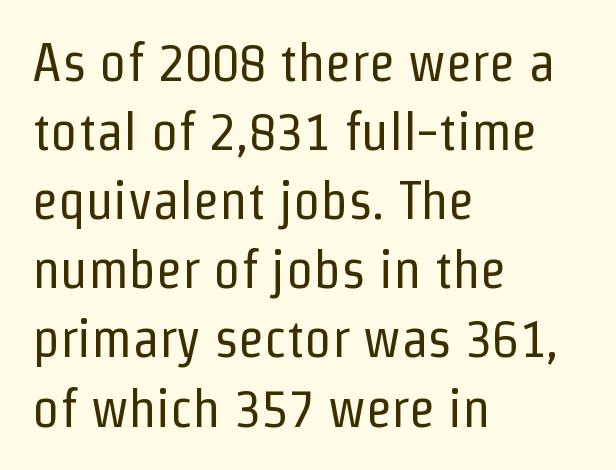
Each stroke keeps to a modest, everyday thickness or less. You could not count columns in this text — the font is proportionally spaced. This sample uses a sans-serif face. Reading down the block, your eye returns to a fixed left position each line. The string is rendered with underlining switched off.
